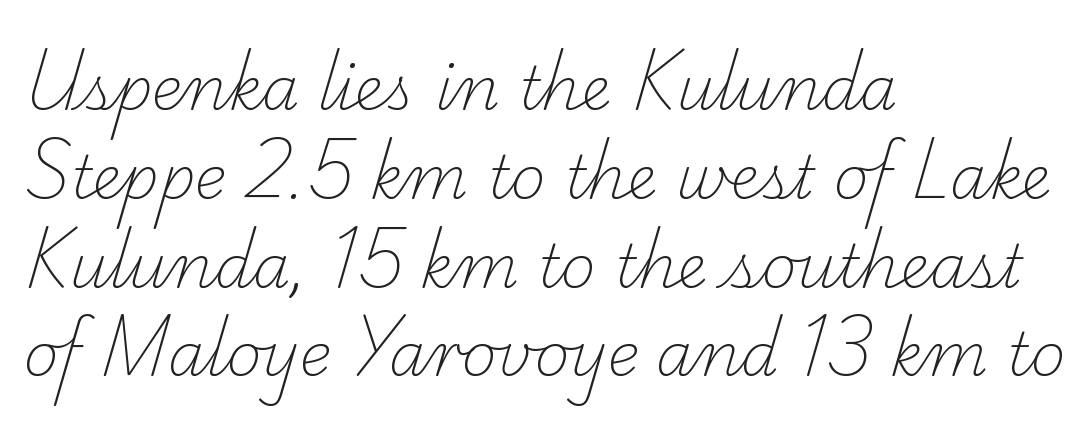
The image shows 60 px light serif type; set left-aligned, normal line spacing (1.48x), normal letter spacing, not underlined; low stroke contrast and a small x-height.
